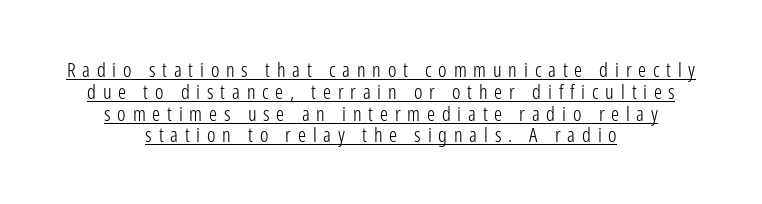
This is underlined copy, the kind a proofreader might mark for attention. There is plenty of visible air inserted between adjacent glyphs. The strokes are not fattened; the text isn't bold. Rendered with straight, roman letterforms.
